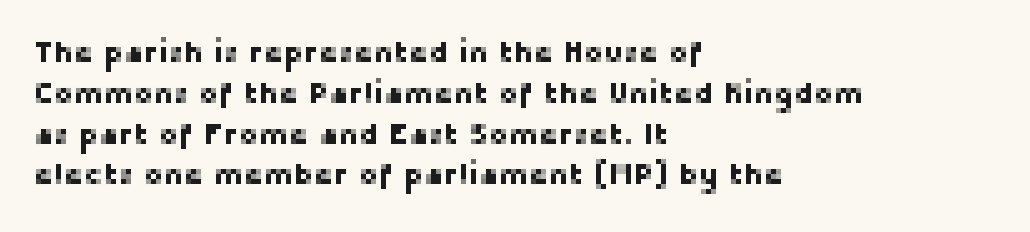
Spacing verdict: proportional, widths tailored to each character. The tracking reads as untouched default to a designer's eye. The vertical gap from one line to the next is medium. Compared with a centered layout, this one pins lines to the left instead. The strip under each line holds only bare page.
